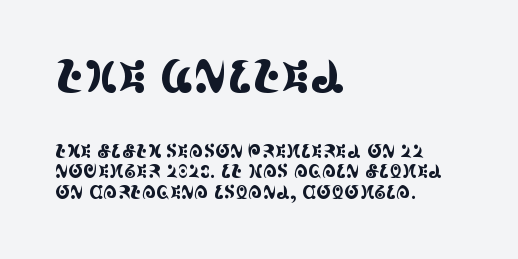
The image shows 45 px condensed serif type, upright; set left-aligned, tight line spacing (1.13x), normal letter spacing, not underlined; the first (top) block is 2.5x larger; a large x-height.
